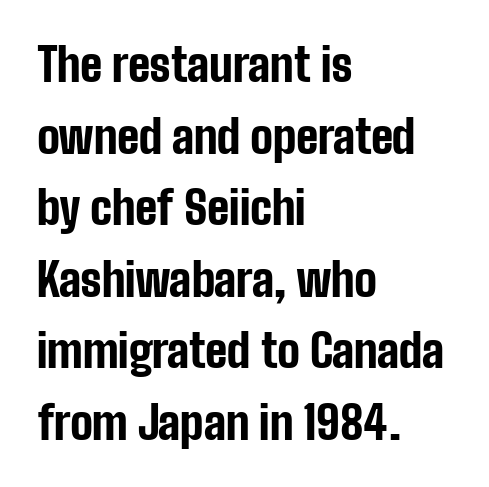
The paragraph has a hard left edge and a soft right edge. Characters follow at the spacing the type designer built in. Rule under the text: the space is simply empty. Is the type bold? Yes — the strokes are clearly thick and heavy. The passage shown is typed in a proportional face where columns would drift. Grotesque or geometric, the face here clearly has no serifs.
